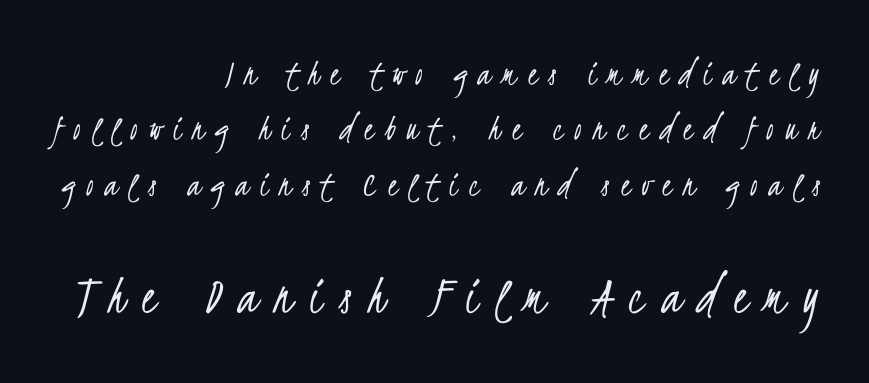
{"serif": "no", "bold": "no", "weight": "light", "width": "condensed", "stroke_contrast": "low", "x_height": "small", "monospaced": "no", "underline": "no", "align": "right", "line_spacing": "normal", "line_spacing_ratio": 1.5, "letter_spacing": "wide", "letter_spacing_em": 0.31, "larger_block": "second", "size_ratio": 1.51, "glyph_px": 56}
